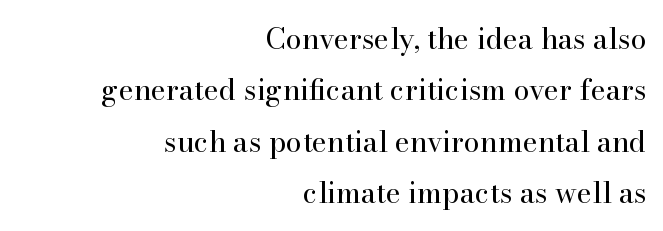
Every character sits straight up, as roman type does. A serif font was chosen for this passage. You could not count columns in this text — the font is proportionally spaced. There is no visible air inserted between adjacent glyphs. Check the space under the baseline: it is left empty.
